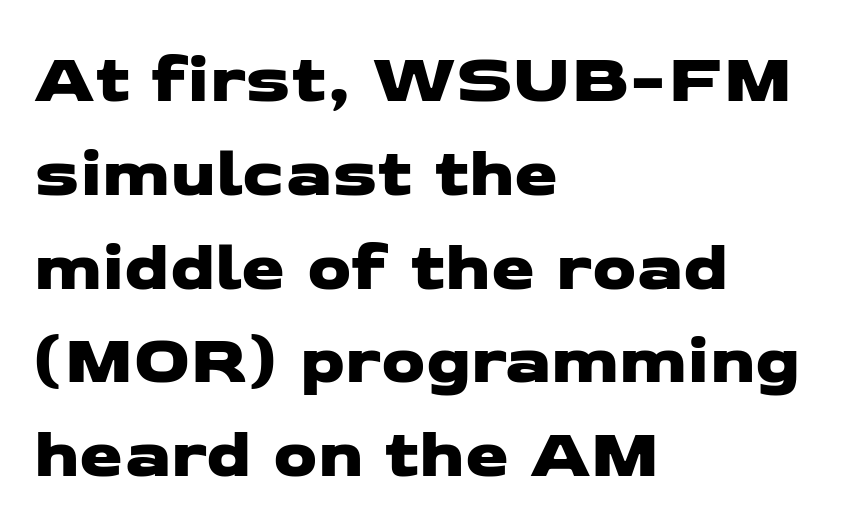
{"serif": "no", "width": "wide", "stroke_contrast": "low", "x_height": "medium", "monospaced": "no", "underline": "no", "align": "left", "line_spacing": "normal", "line_spacing_ratio": 1.34, "letter_spacing": "normal", "letter_spacing_em": 0.0, "glyph_px": 70}
